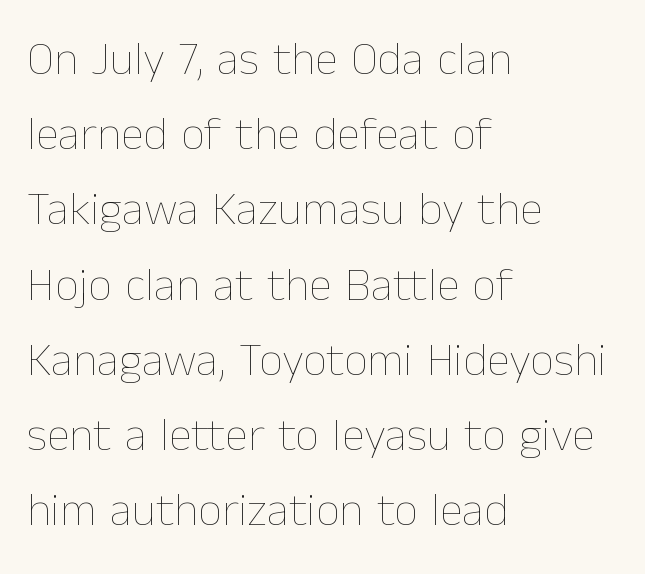
Q: Is the text bold? A: No.
Q: Is the text italic (slanted)? A: No, it is upright.
Q: Is the text underlined? A: No.
Q: How is the paragraph aligned? A: Left-aligned.
Q: Is the spacing between letters normal or unusually wide? A: Normal.
Q: Is the spacing between lines tight, normal or loose? A: Normal.
Q: Width (condensed, normal, or wide)? A: Normal.
Q: Stroke contrast? A: Low.
Q: x-height? A: Medium.
Q: Monospaced? A: No.
